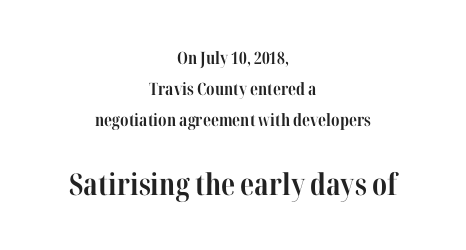
Q: Is the text bold? A: Yes.
Q: Is the text italic (slanted)? A: No, it is upright.
Q: Is the typeface a serif or a sans-serif typeface? A: Serif.
Q: Is the text underlined? A: No.
Q: How is the paragraph aligned? A: Centered.
Q: Is the spacing between letters normal or unusually wide? A: Normal.
Q: Which block of text is set in a larger size, the first (top) or the second (bottom)? A: The second (bottom) one.
Q: Width (condensed, normal, or wide)? A: Condensed.
Q: Stroke contrast? A: High.
Q: x-height? A: Medium.
Q: Monospaced? A: No.
